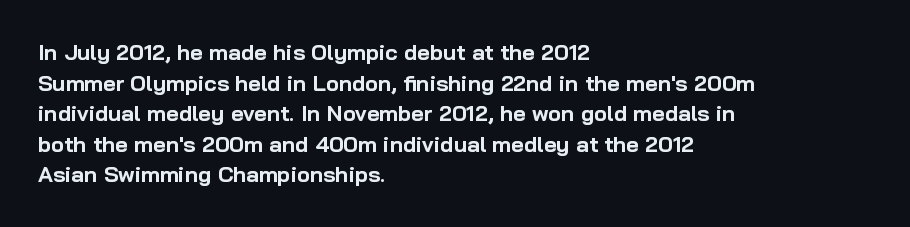
The image shows 22 px bold type, upright; set left-aligned, normal line spacing (1.39x), normal letter spacing, not underlined.
